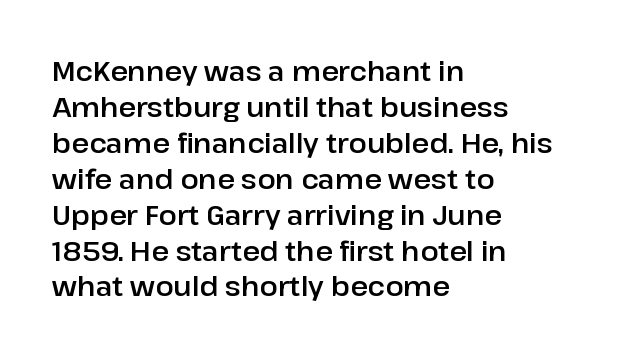
Q: Is the text italic (slanted)? A: No, it is upright.
Q: Is the text underlined? A: No.
Q: How is the paragraph aligned? A: Left-aligned.
Q: Is the spacing between letters normal or unusually wide? A: Normal.
Q: Is the spacing between lines tight, normal or loose? A: Normal.
